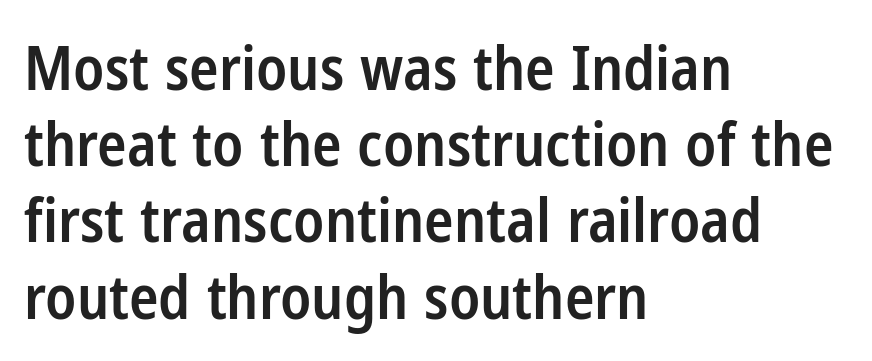
The image shows 61 px semibold, condensed sans-serif type, upright; set left-aligned, normal line spacing (1.25x), normal letter spacing, not underlined; low stroke contrast and a medium x-height.
